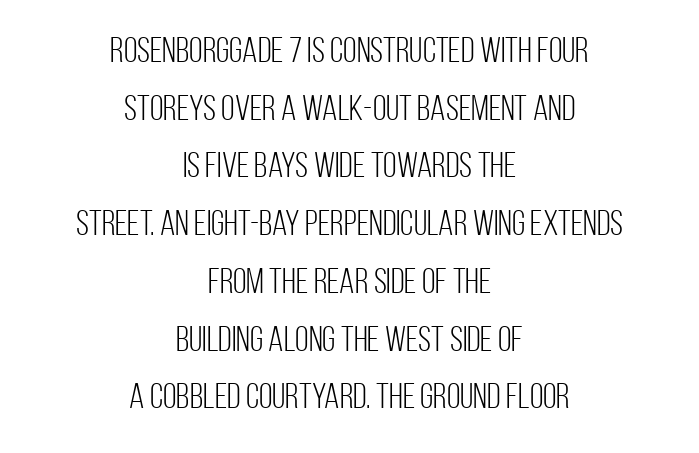
Q: Is the text bold? A: No.
Q: Is the text italic (slanted)? A: No, it is upright.
Q: Is the typeface a serif or a sans-serif typeface? A: Sans-serif.
Q: Is the text underlined? A: No.
Q: How is the paragraph aligned? A: Centered.
Q: Is the spacing between letters normal or unusually wide? A: Normal.
Q: Is the spacing between lines tight, normal or loose? A: Normal.
Q: Width (condensed, normal, or wide)? A: Condensed.
Q: Stroke contrast? A: Low.
Q: x-height? A: Large.
Q: Monospaced? A: No.
